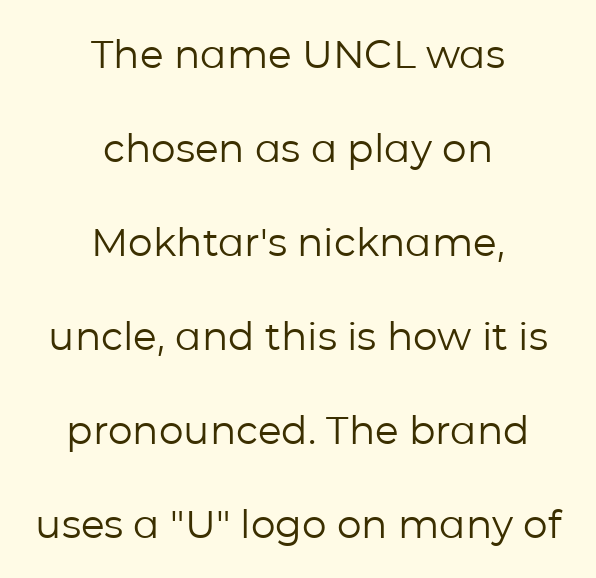
Think of a printed novel: that variable character pitch is what you see here. Font category for this specimen: sans-serif. Compared with a typical body face, this is equally light or lighter still. Casual observation: everything's sitting right in the middle.
